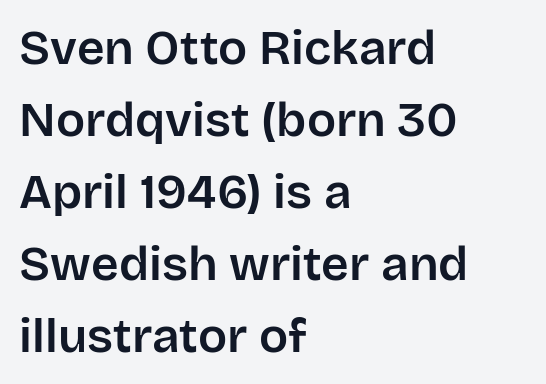
Q: Is the text italic (slanted)? A: No, it is upright.
Q: Is the typeface a serif or a sans-serif typeface? A: Sans-serif.
Q: Is the text underlined? A: No.
Q: How is the paragraph aligned? A: Left-aligned.
Q: Is the spacing between letters normal or unusually wide? A: Normal.
Q: Is the spacing between lines tight, normal or loose? A: Normal.
Q: Width (condensed, normal, or wide)? A: Normal.
Q: Stroke contrast? A: Low.
Q: x-height? A: Large.
Q: Monospaced? A: No.
